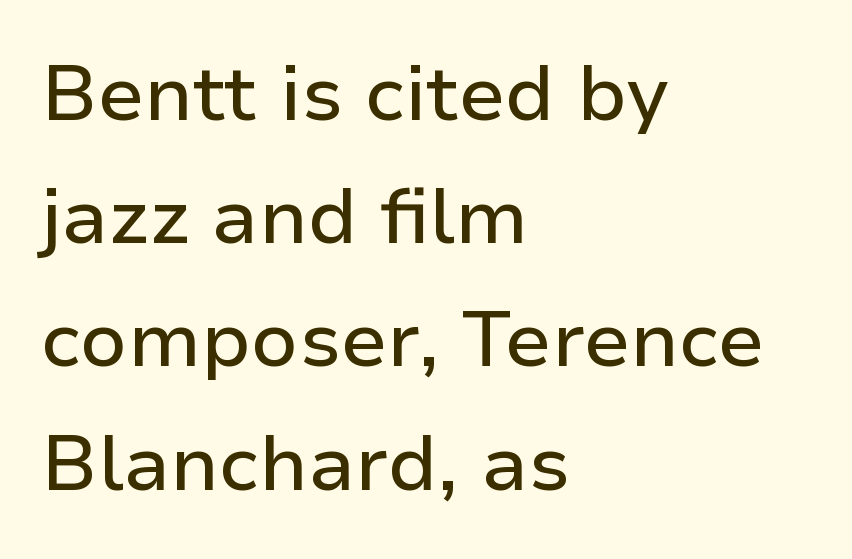
The image shows 78 px sans-serif type, upright; set left-aligned, normal line spacing (1.58x), normal letter spacing, not underlined; low stroke contrast and a medium x-height.
